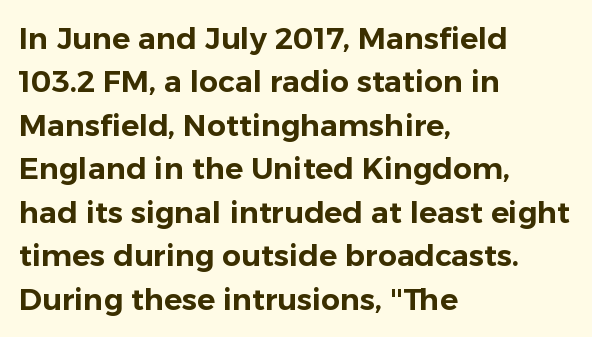
{"serif": "no", "italic": "no", "width": "normal", "stroke_contrast": "low", "x_height": "medium", "monospaced": "no", "underline": "no", "align": "left", "line_spacing": "normal", "line_spacing_ratio": 1.45, "letter_spacing": "normal", "letter_spacing_em": 0.0, "glyph_px": 30}
